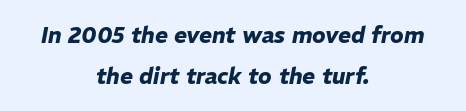
{"italic": "yes", "lean": "right", "slant_degrees": 11, "bold": "yes", "underline": "no", "align": "center", "line_spacing_ratio": 1.86, "letter_spacing": "normal", "letter_spacing_em": 0.0, "glyph_px": 22}
